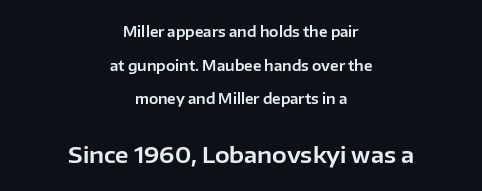
Q: Is the text italic (slanted)? A: No, it is upright.
Q: Is the text underlined? A: No.
Q: How is the paragraph aligned? A: Centered.
Q: Is the spacing between letters normal or unusually wide? A: Normal.
Q: Is the spacing between lines tight, normal or loose? A: Loose.
Q: Which block of text is set in a larger size, the first (top) or the second (bottom)? A: The second (bottom) one.
